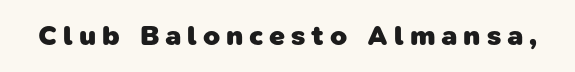
Heavy-handed strokes throughout: this text is bold. Each letter's strokes conclude bluntly, with no projecting serifs. Words float on clear page, feet unadorned. Display-style spreading of the glyphs; the letterfit is very open.
